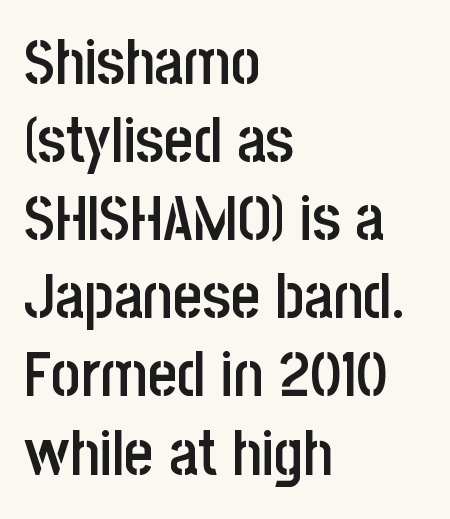
Q: Is the text bold? A: Semi-bold.
Q: Is the text italic (slanted)? A: No, it is upright.
Q: Is the typeface a serif or a sans-serif typeface? A: Sans-serif.
Q: Is the text underlined? A: No.
Q: How is the paragraph aligned? A: Left-aligned.
Q: Is the spacing between letters normal or unusually wide? A: Normal.
Q: Width (condensed, normal, or wide)? A: Condensed.
Q: Stroke contrast? A: Low.
Q: x-height? A: Large.
Q: Monospaced? A: No.
